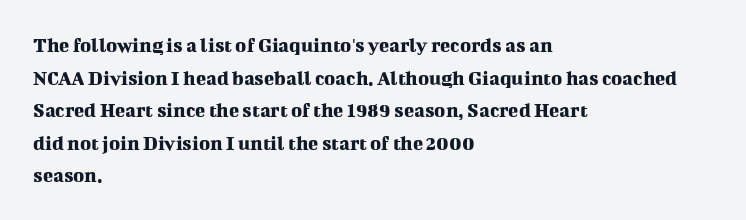
Q: Is the text italic (slanted)? A: No, it is upright.
Q: Is the text underlined? A: No.
Q: How is the paragraph aligned? A: Left-aligned.
Q: Is the spacing between letters normal or unusually wide? A: Normal.
Q: Is the spacing between lines tight, normal or loose? A: Normal.
